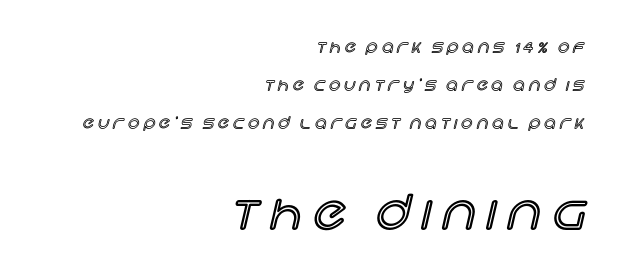
Reading down the block, your eye finds every line finishing at a fixed right position. This sample has the flowing, uneven cadence of proportional lettering. Students, note that the glyphs here are deliberately spaced far apart. The face used here appears at its bigger size in the lower chunk.
